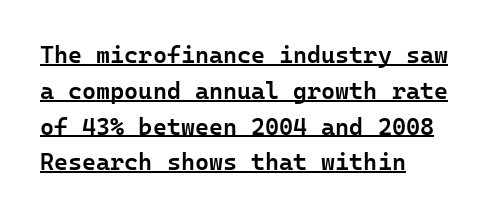
The image shows 24 px text type, upright; set left-aligned, normal line spacing (1.49x), normal letter spacing, underlined.
